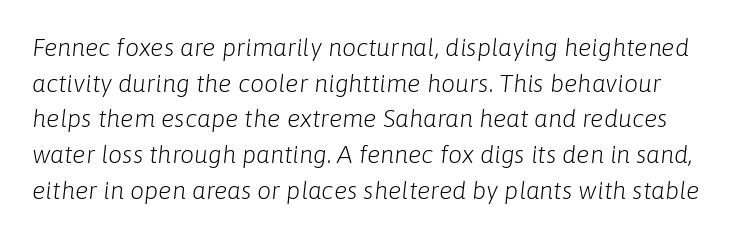
{"italic": "yes", "lean": "right", "slant_degrees": 6, "bold": "no", "underline": "no", "line_spacing": "normal", "line_spacing_ratio": 1.43, "letter_spacing": "normal", "letter_spacing_em": 0.0, "glyph_px": 25}
